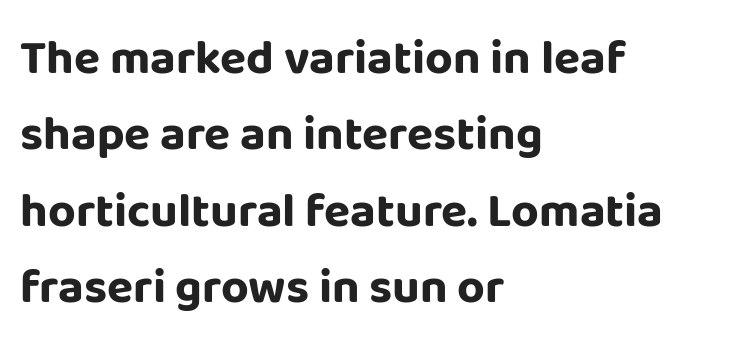
{"serif": "no", "italic": "no", "bold": "yes", "weight": "bold", "width": "normal", "stroke_contrast": "low", "x_height": "large", "monospaced": "no", "underline": "no", "align": "left", "line_spacing": "normal", "line_spacing_ratio": 1.59, "letter_spacing": "normal", "letter_spacing_em": 0.0, "glyph_px": 48}
